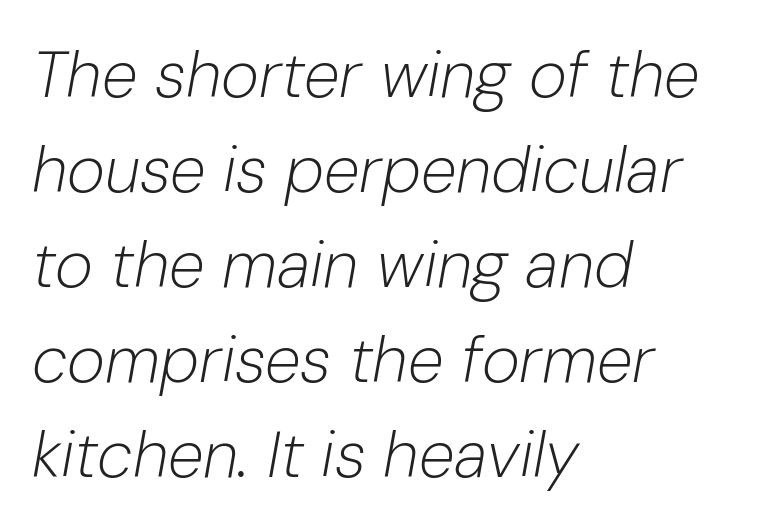
The image shows 65 px light type, italic (leaning right); set left-aligned, normal line spacing (1.46x), normal letter spacing, not underlined; low stroke contrast and a medium x-height.
